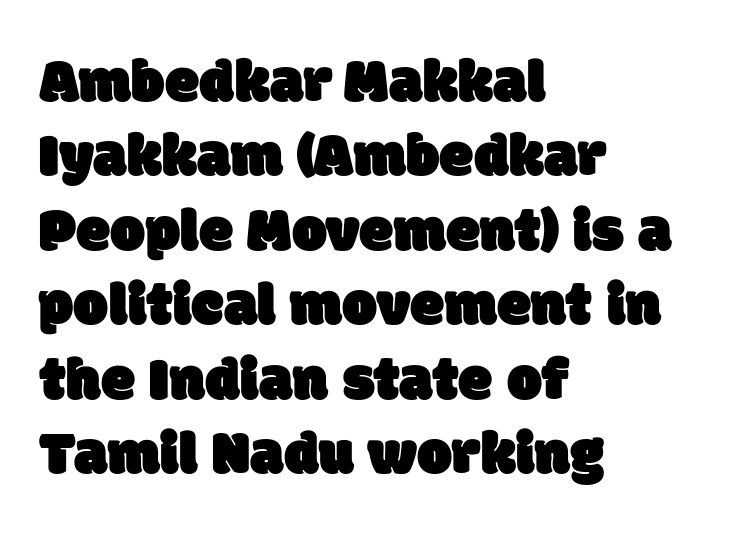
{"serif": "no", "width": "normal", "stroke_contrast": "low", "x_height": "large", "monospaced": "no", "underline": "no", "align": "left", "line_spacing_ratio": 1.2, "letter_spacing": "normal", "letter_spacing_em": 0.0, "glyph_px": 62}
